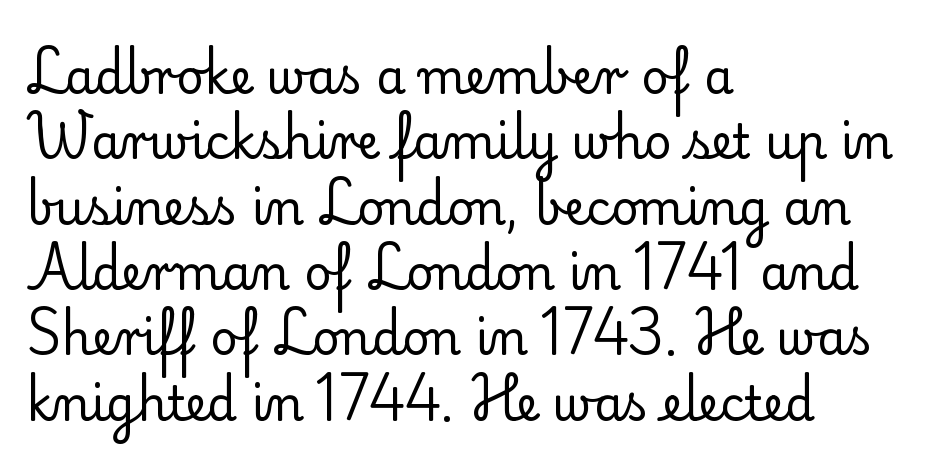
Q: Is the text bold? A: No.
Q: Is the text italic (slanted)? A: No, it is upright.
Q: Is the typeface a serif or a sans-serif typeface? A: Serif.
Q: Is the text underlined? A: No.
Q: How is the paragraph aligned? A: Left-aligned.
Q: Is the spacing between letters normal or unusually wide? A: Normal.
Q: Is the spacing between lines tight, normal or loose? A: Normal.
Q: Width (condensed, normal, or wide)? A: Normal.
Q: Stroke contrast? A: Low.
Q: x-height? A: Small.
Q: Monospaced? A: No.
